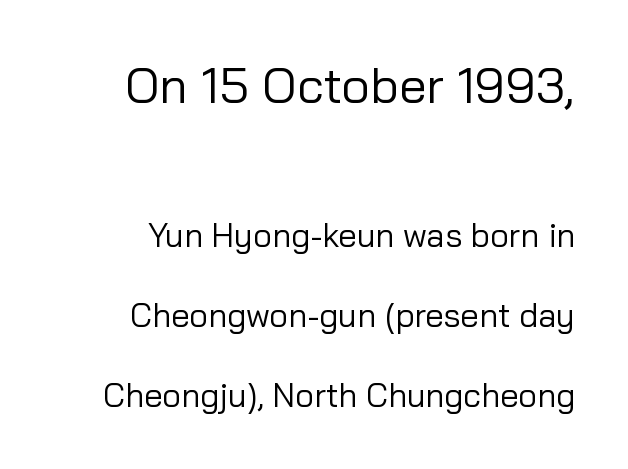
Q: Is the text bold? A: No.
Q: Is the text italic (slanted)? A: No, it is upright.
Q: Is the typeface a serif or a sans-serif typeface? A: Sans-serif.
Q: Is the text underlined? A: No.
Q: Is the spacing between letters normal or unusually wide? A: Normal.
Q: Is the spacing between lines tight, normal or loose? A: Loose.
Q: Which block of text is set in a larger size, the first (top) or the second (bottom)? A: The first (top) one.
Q: Width (condensed, normal, or wide)? A: Normal.
Q: Stroke contrast? A: Low.
Q: x-height? A: Medium.
Q: Monospaced? A: No.
